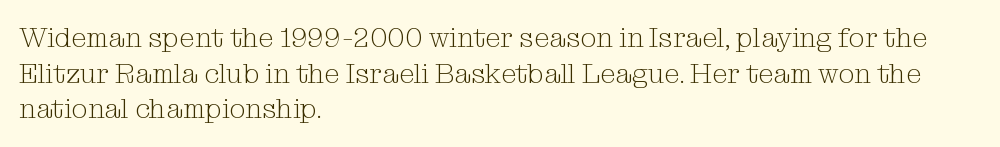
Visually the block forms a straight wall on the left and a jagged coastline on the right. Underline: absent. The face used here is rendered with its standard letterfit. Stroke mass is kept to a normal reading level or below. The specimen reads as upright at a glance. Note: serifs present on the glyphs.
